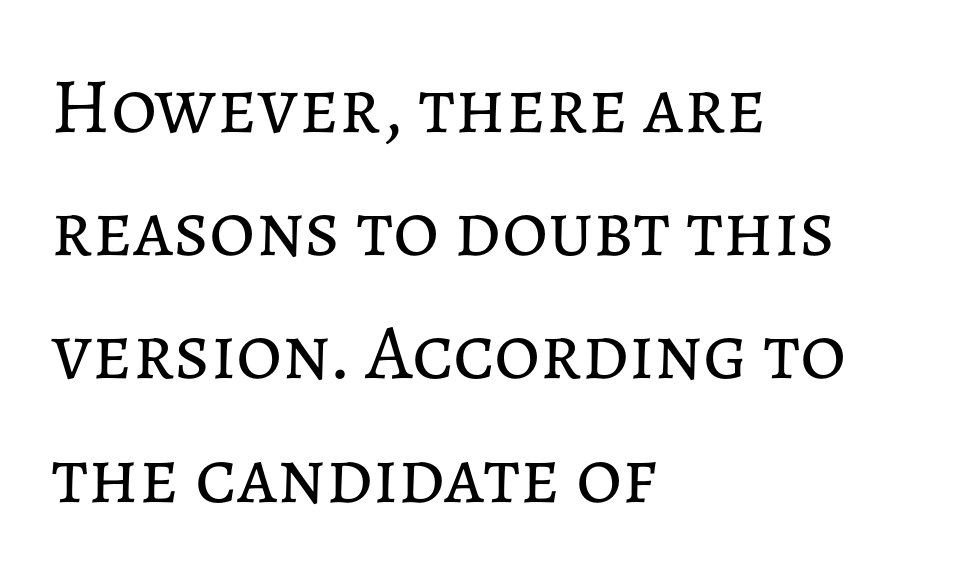
Italic: no, the glyphs are upright roman. Is this a fixed-width face? No — the glyphs have proportional, varying widths. Honestly, the letter spacing is just normal — you wouldn't notice it. The typeface has the unassuming heft of standard copy or less. Honestly, the row spacing looks completely unremarkable.
